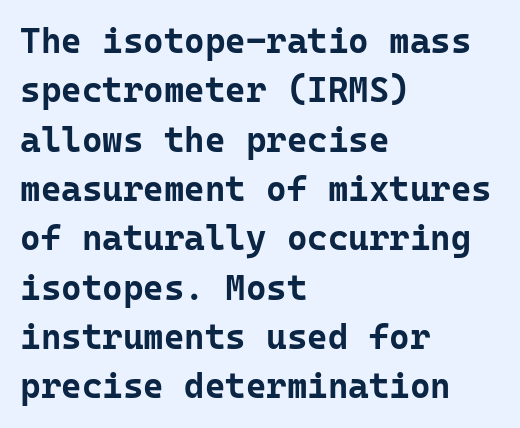
{"serif": "no", "italic": "no", "bold": "yes", "weight": "bold", "width": "normal", "stroke_contrast": "low", "x_height": "medium", "monospaced": "yes", "underline": "no", "align": "left", "line_spacing": "normal", "line_spacing_ratio": 1.41, "letter_spacing": "normal", "letter_spacing_em": 0.0, "glyph_px": 35}
